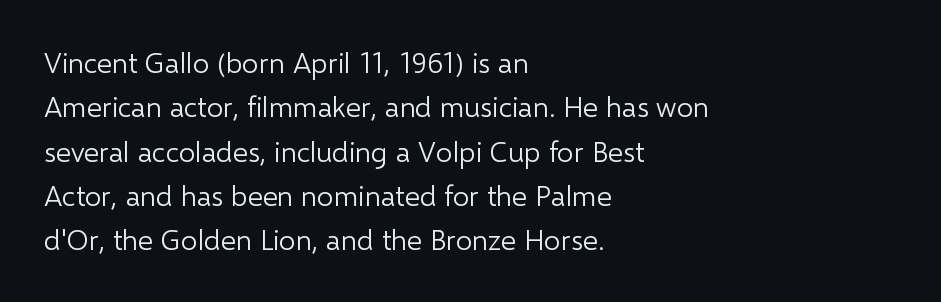
Characters remain perfectly vertical along every line. What kind of face is this? One without serifs — a sans. Short note: letters normally spaced. Nothing heavy about these letters — not bold at all.
